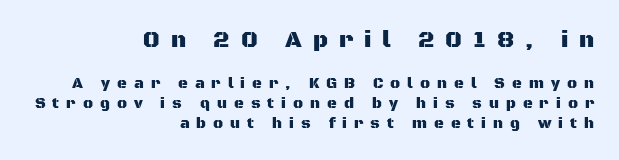
Horizontal bands of white between lines are of average thickness. Has an underline been added? It has not. The letters are spread apart with noticeably loose tracking. If you drew a ruler down the right edge, every line would touch it. Which chunk is bigger? The first one — the top block dwarfs the bottom. The typography opts for an upright posture over an oblique one.
